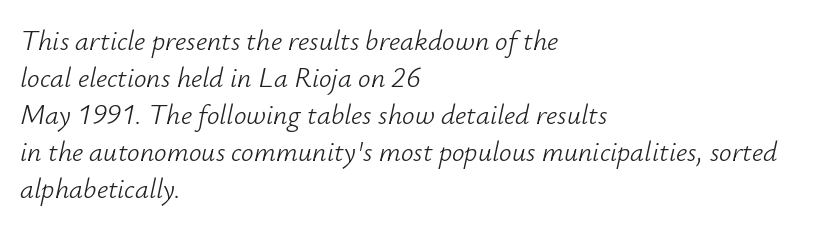
Q: Is the text bold? A: No.
Q: Is the text italic (slanted)? A: Yes, it leans right by about 12 degrees.
Q: Is the text underlined? A: No.
Q: How is the paragraph aligned? A: Left-aligned.
Q: Is the spacing between letters normal or unusually wide? A: Normal.
Q: Is the spacing between lines tight, normal or loose? A: Normal.
Q: Width (condensed, normal, or wide)? A: Normal.
Q: Stroke contrast? A: Low.
Q: x-height? A: Small.
Q: Monospaced? A: No.
